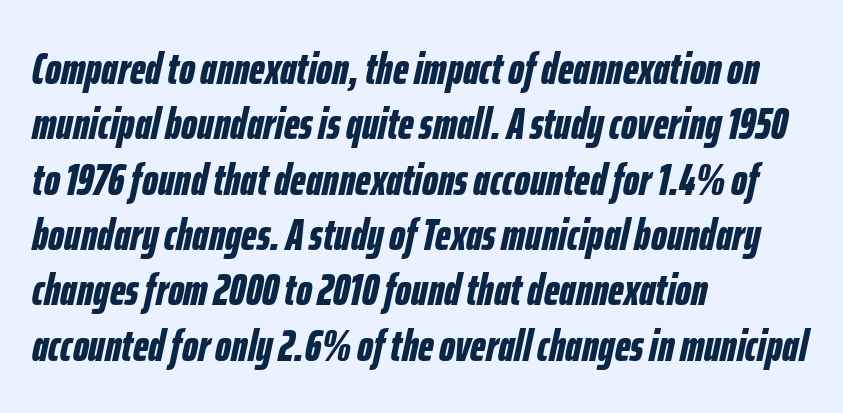
The tracking reads as untouched default to a designer's eye. Teacher's note: observe the even left margin — that is flush-left alignment. Strokes here are thick enough to call this a true bold. Any mark beneath the type? The region is blank. Quick note: italic.
